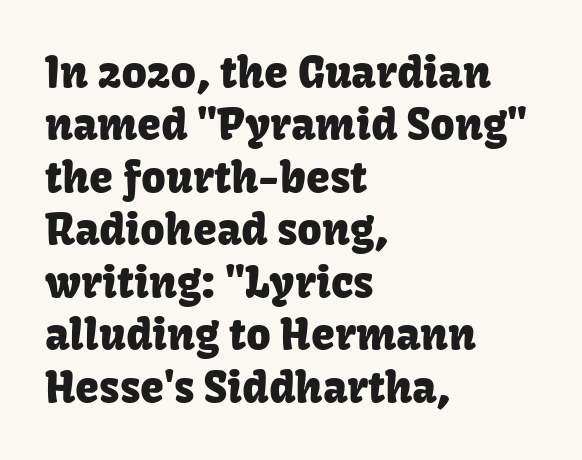
The image shows 43 px sans-serif type, upright; set left-aligned, line spacing 1.22x, normal letter spacing, not underlined; low stroke contrast and a medium x-height.
